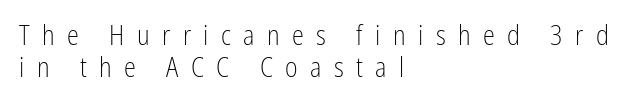
Style check: upright. The typesetter chose a ragged-right arrangement here. Bold? No — there's no thickening of the strokes. Lines of text with bare space underneath.
